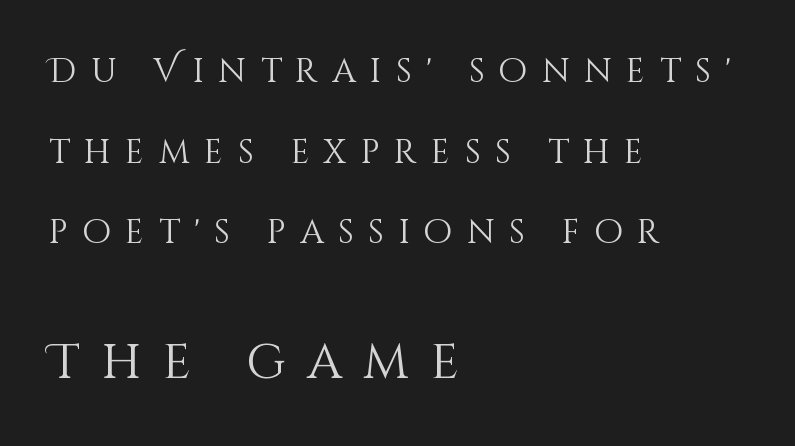
Do the letters lean? They stand straight. Descenders hang freely into open space. One-word summary of the alignment: left. Ink coverage per letter is moderate at most.
